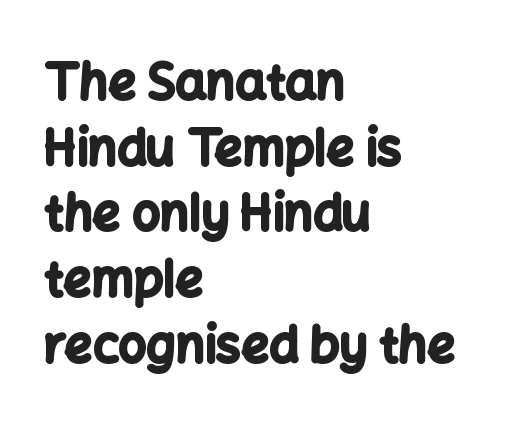
The image shows 49 px bold sans-serif type, upright; set left-aligned, normal line spacing (1.34x), normal letter spacing, not underlined; low stroke contrast and a medium x-height.
